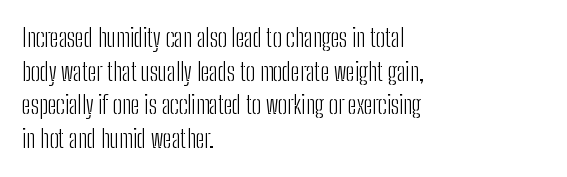
Honestly, there is no underline to notice here at all. When letters stand straight like this, we call the style roman or upright. The passage shown stacks its lines at a standard gap. Horizontal alignment here is leftward, the default for most running prose. Ink coverage per letter is moderate at most.
